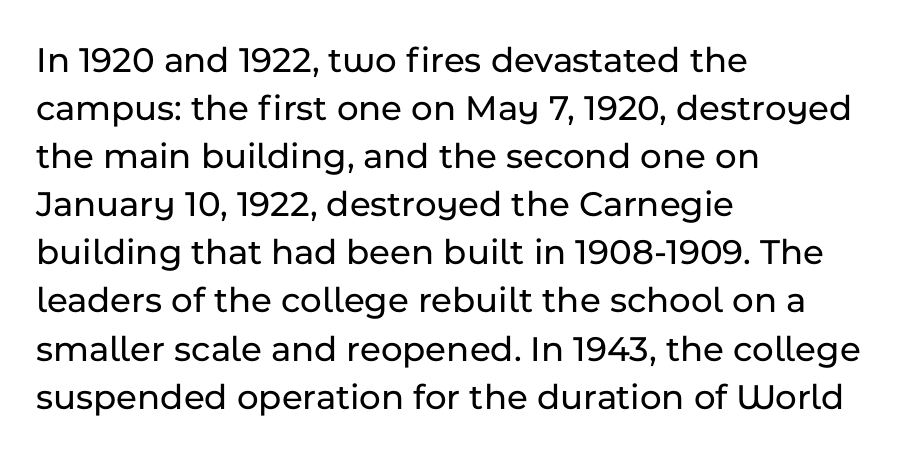
The image shows 37 px sans-serif type, upright; set left-aligned, normal line spacing (1.3x), normal letter spacing, not underlined; low stroke contrast and a medium x-height.
